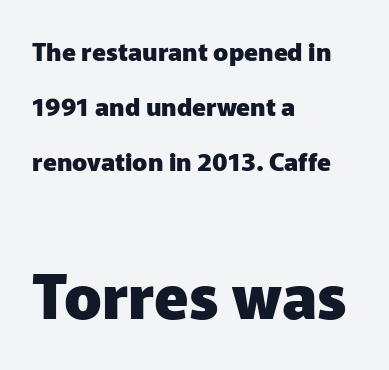
The image shows 62 px heavy sans-serif type, upright; set left-aligned, loose line spacing (2.21x), normal letter spacing, not underlined; the second (bottom) block is 2.48x larger; low stroke contrast and a medium x-height.
